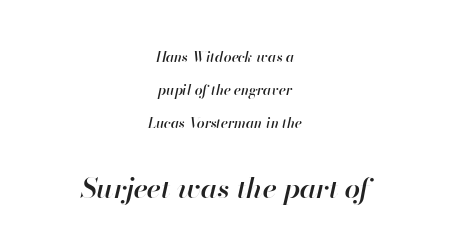
The image shows 28 px semibold type, italic (leaning right); set centered, loose line spacing (2.36x), normal letter spacing, not underlined; the second (bottom) block is 2.0x larger; high stroke contrast and a small x-height.
